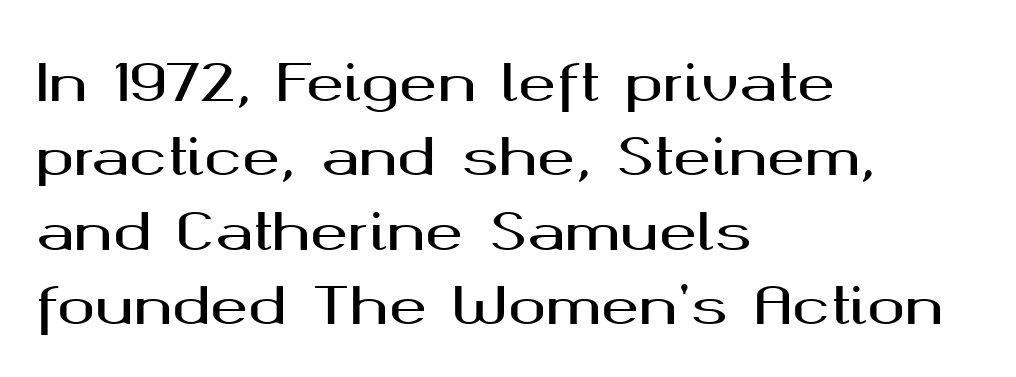
Observe the ordinary spacing: letters are neighbours, not strangers. The designer went with a sans here, leaving each stem footless. Notice how descenders clear the ascenders below comfortably — that's standard leading. Line starts are locked; line ends wander. The area under the type is left untouched.
